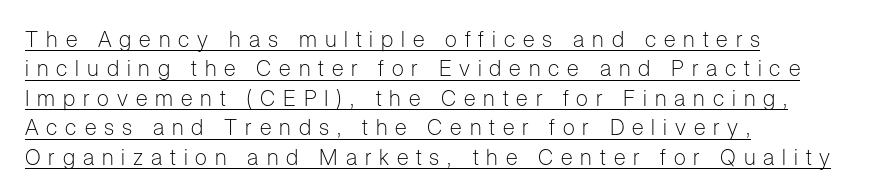
{"italic": "no", "bold": "no", "underline": "yes", "align": "left", "line_spacing": "normal", "line_spacing_ratio": 1.34, "letter_spacing": "wide", "letter_spacing_em": 0.36, "glyph_px": 22}
